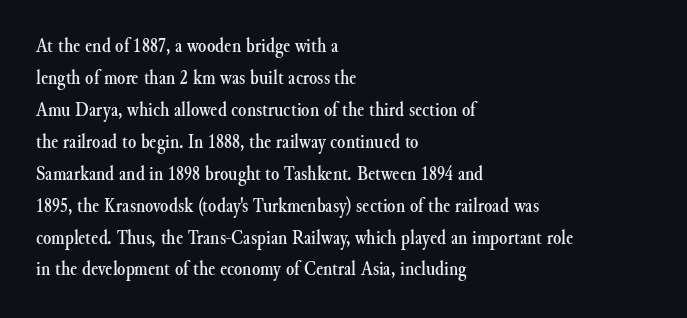
{"italic": "no", "underline": "no", "align": "left", "line_spacing": "normal", "line_spacing_ratio": 1.52, "letter_spacing": "normal", "letter_spacing_em": 0.0, "glyph_px": 21}
